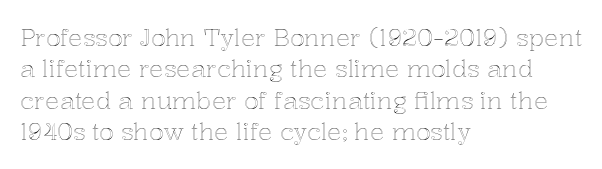
Here the glyphs are tracked normally, forming tight word shapes. Type without underlining. A roman cut, with each character standing at attention. A classic flush-left, rag-right setting is used for this passage.
